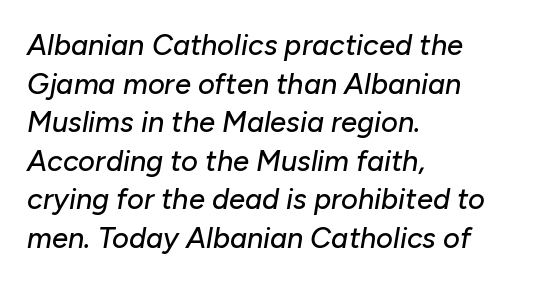
Would a proofreader flag this as italicized? Yes. Each new line begins a customary step beneath the previous one. Character widths vary here, with narrow letters taking less room than wide ones. Casual observation: everything's shoved over to the left. Compared with typical body copy, the letter spacing here is the same.
